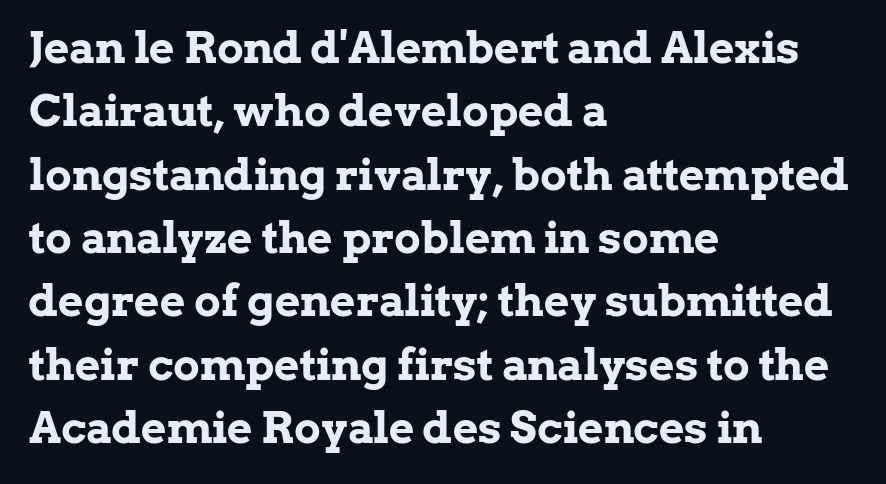
Q: Is the text bold? A: Yes.
Q: Is the text italic (slanted)? A: No, it is upright.
Q: Is the typeface a serif or a sans-serif typeface? A: Serif.
Q: Is the text underlined? A: No.
Q: How is the paragraph aligned? A: Left-aligned.
Q: Is the spacing between letters normal or unusually wide? A: Normal.
Q: Is the spacing between lines tight, normal or loose? A: Normal.
Q: Width (condensed, normal, or wide)? A: Normal.
Q: Stroke contrast? A: Low.
Q: x-height? A: Medium.
Q: Monospaced? A: No.
